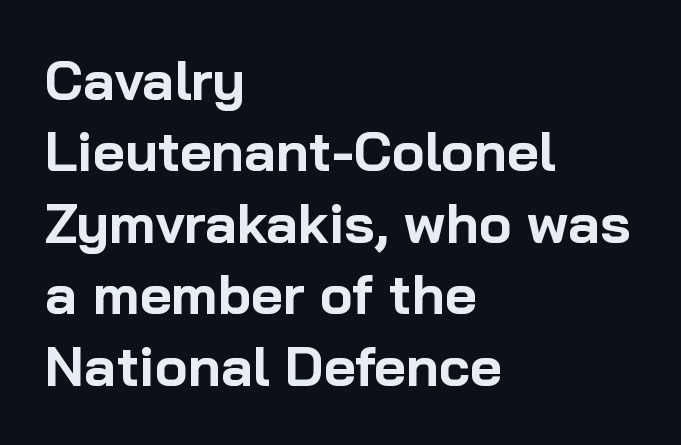
Q: Is the text bold? A: Yes.
Q: Is the text italic (slanted)? A: No, it is upright.
Q: Is the typeface a serif or a sans-serif typeface? A: Sans-serif.
Q: Is the text underlined? A: No.
Q: How is the paragraph aligned? A: Left-aligned.
Q: Is the spacing between letters normal or unusually wide? A: Normal.
Q: Is the spacing between lines tight, normal or loose? A: Normal.
Q: Width (condensed, normal, or wide)? A: Normal.
Q: Stroke contrast? A: Low.
Q: x-height? A: Medium.
Q: Monospaced? A: No.
